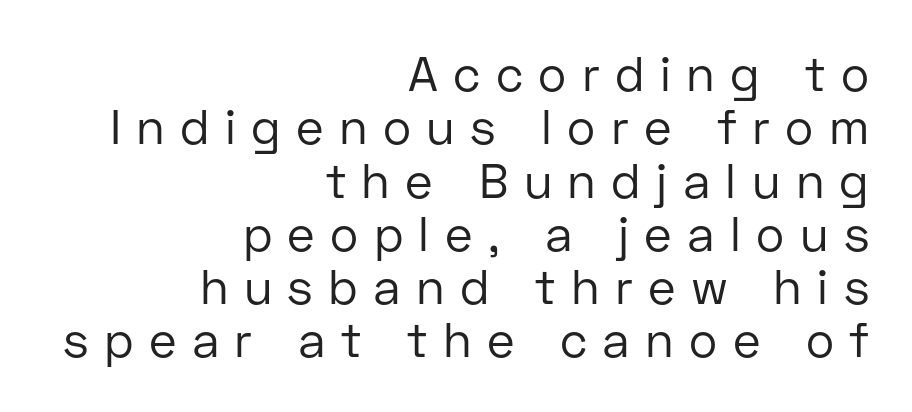
A quiet, ordinary-to-light weight characterises the typeface. Words appear elongated and porous because spacing is wide. Proportional: the letters do not fall into vertical columns. Nothing sits at the stroke ends, so this counts as sans-serif. The paragraph shown leans on its right margin.
